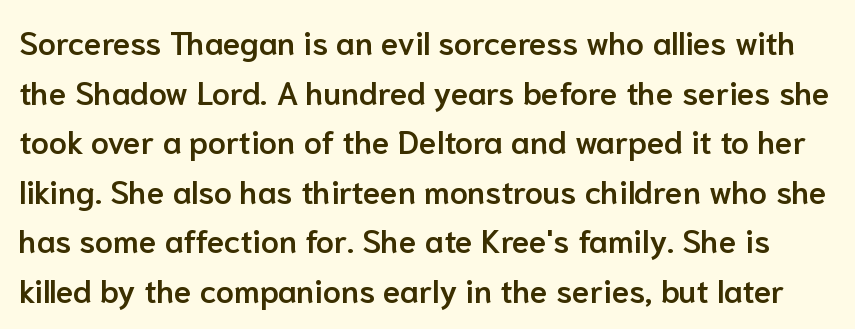
Q: Is the text bold? A: Semi-bold.
Q: Is the text italic (slanted)? A: No, it is upright.
Q: Is the typeface a serif or a sans-serif typeface? A: Sans-serif.
Q: Is the text underlined? A: No.
Q: Is the spacing between letters normal or unusually wide? A: Normal.
Q: Is the spacing between lines tight, normal or loose? A: Normal.
Q: Width (condensed, normal, or wide)? A: Normal.
Q: Stroke contrast? A: Low.
Q: x-height? A: Medium.
Q: Monospaced? A: No.
